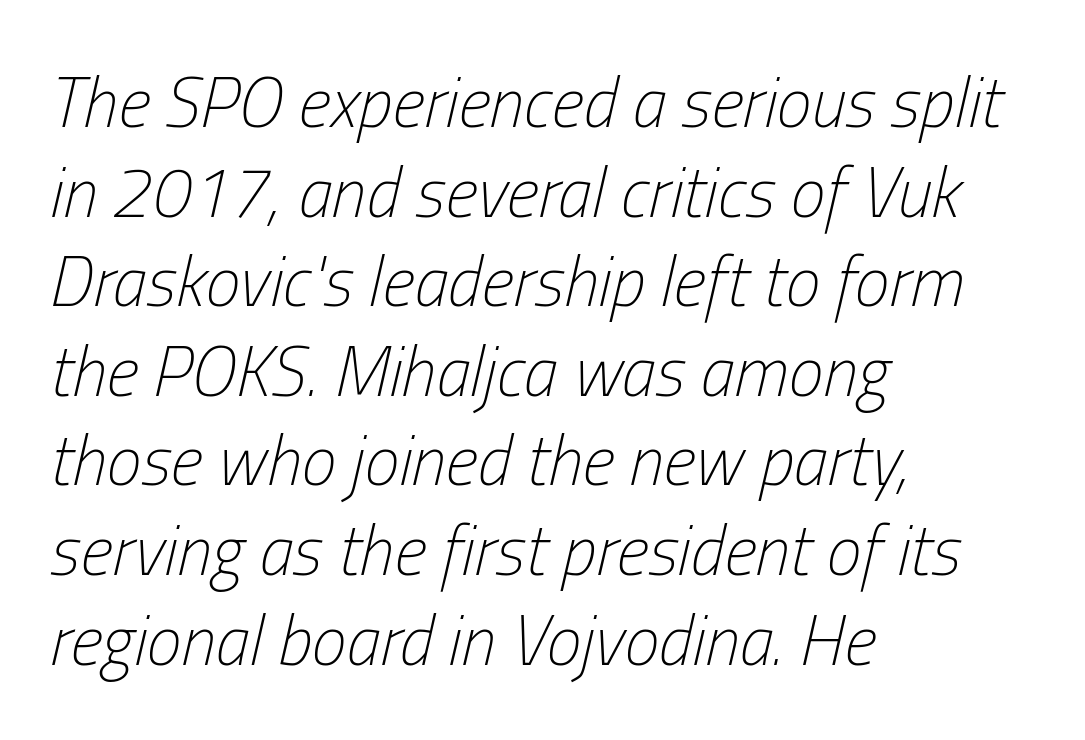
{"italic": "yes", "lean": "right", "slant_degrees": 13, "bold": "no", "weight": "light", "width": "condensed", "stroke_contrast": "low", "x_height": "medium", "monospaced": "no", "underline": "no", "align": "left", "line_spacing": "normal", "line_spacing_ratio": 1.28, "letter_spacing": "normal", "letter_spacing_em": 0.0, "glyph_px": 70}
